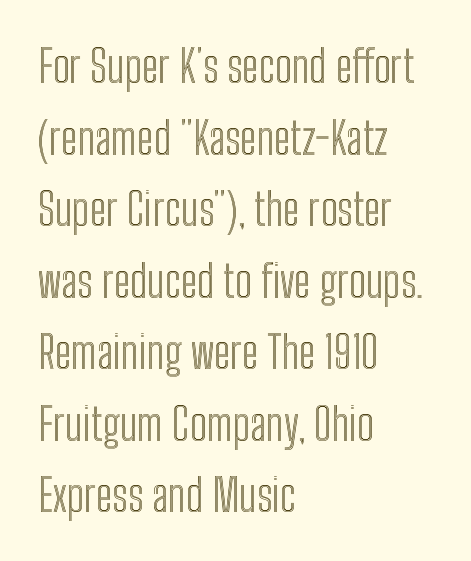
{"italic": "no", "width": "condensed", "x_height": "medium", "monospaced": "no", "underline": "no", "align": "left", "line_spacing": "normal", "line_spacing_ratio": 1.59, "letter_spacing": "normal", "letter_spacing_em": 0.0, "glyph_px": 45}
